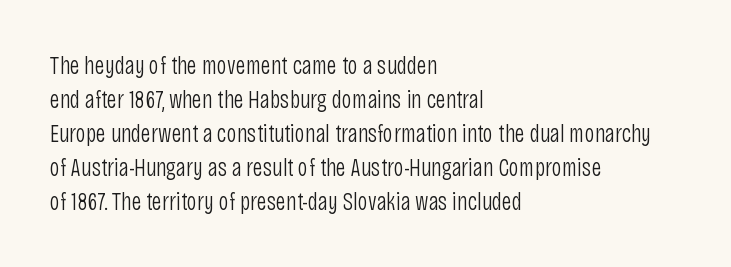
Q: Is the text bold? A: No.
Q: Is the text italic (slanted)? A: No, it is upright.
Q: Is the text underlined? A: No.
Q: How is the paragraph aligned? A: Left-aligned.
Q: Is the spacing between letters normal or unusually wide? A: Normal.
Q: Is the spacing between lines tight, normal or loose? A: Normal.
